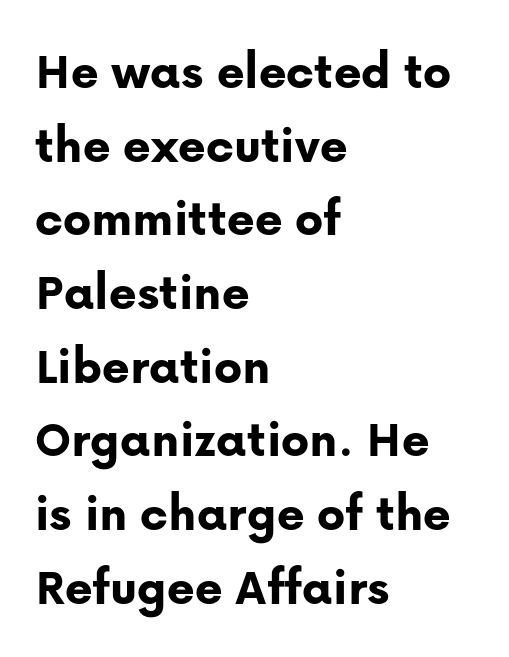
The image shows 53 px bold sans-serif type, upright; set left-aligned, normal line spacing (1.39x), normal letter spacing, not underlined; low stroke contrast and a medium x-height.
